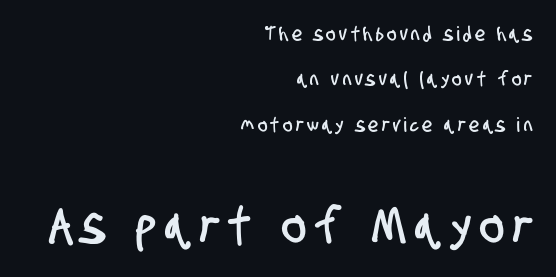
Q: Is the typeface a serif or a sans-serif typeface? A: Sans-serif.
Q: Is the text underlined? A: No.
Q: How is the paragraph aligned? A: Right-aligned.
Q: Is the spacing between lines tight, normal or loose? A: Loose.
Q: Which block of text is set in a larger size, the first (top) or the second (bottom)? A: The second (bottom) one.
Q: Width (condensed, normal, or wide)? A: Condensed.
Q: Stroke contrast? A: Low.
Q: x-height? A: Large.
Q: Monospaced? A: No.
